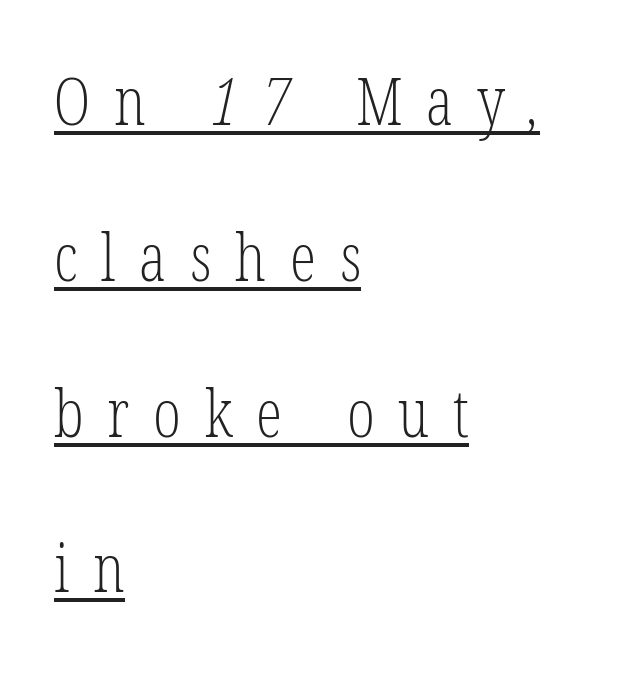
Is the letter spacing exaggerated? Yes — the characters are pushed far apart. Line spacing here is loose. Weight class: somewhere from thin through regular. The letters advance in unequal steps, a hallmark of proportional type. Font category for this specimen: serif.
